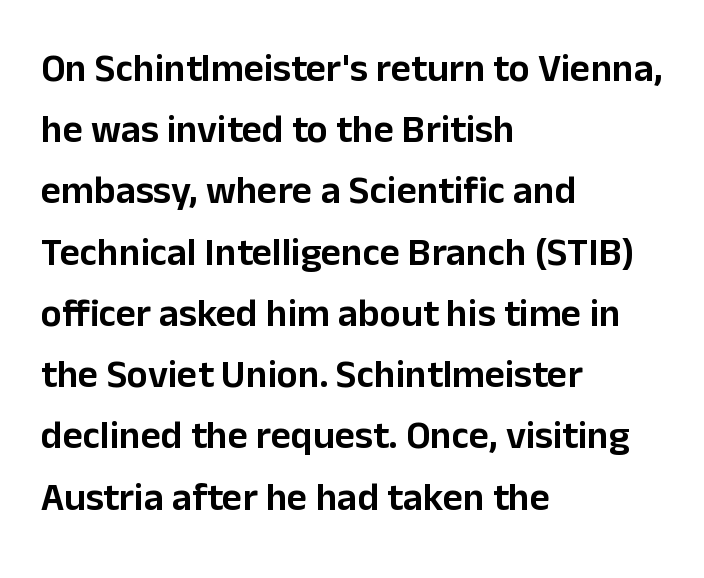
Q: Is the text italic (slanted)? A: No, it is upright.
Q: Is the typeface a serif or a sans-serif typeface? A: Sans-serif.
Q: Is the text underlined? A: No.
Q: How is the paragraph aligned? A: Left-aligned.
Q: Is the spacing between letters normal or unusually wide? A: Normal.
Q: Is the spacing between lines tight, normal or loose? A: Normal.
Q: Width (condensed, normal, or wide)? A: Normal.
Q: Stroke contrast? A: Low.
Q: x-height? A: Medium.
Q: Monospaced? A: No.
